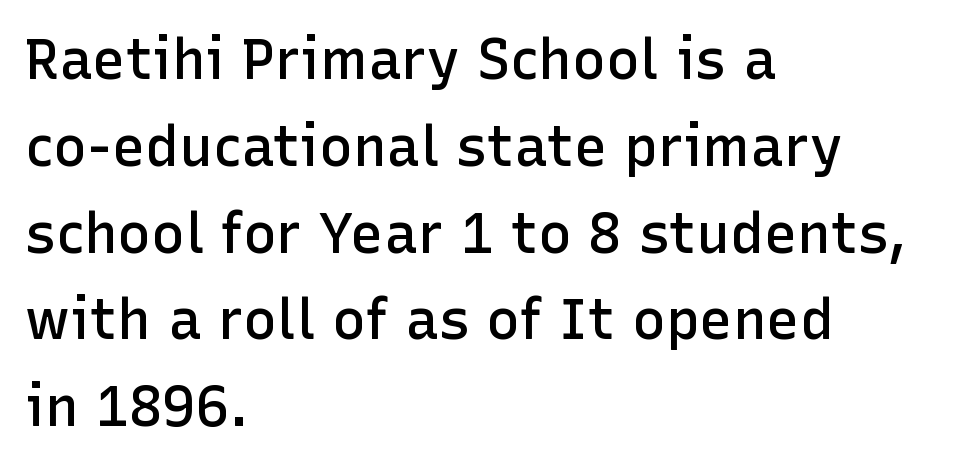
Q: Is the text bold? A: Semi-bold.
Q: Is the text italic (slanted)? A: No, it is upright.
Q: Is the typeface a serif or a sans-serif typeface? A: Sans-serif.
Q: Is the text underlined? A: No.
Q: How is the paragraph aligned? A: Left-aligned.
Q: Is the spacing between letters normal or unusually wide? A: Normal.
Q: Is the spacing between lines tight, normal or loose? A: Normal.
Q: Width (condensed, normal, or wide)? A: Normal.
Q: Stroke contrast? A: Low.
Q: x-height? A: Medium.
Q: Monospaced? A: No.
